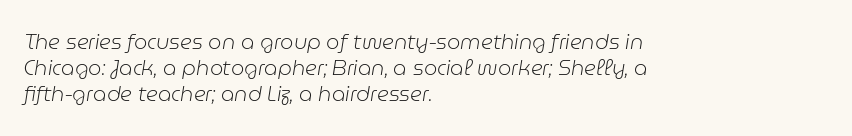
Q: Is the text bold? A: No.
Q: Is the text italic (slanted)? A: Yes, it leans right by about 9 degrees.
Q: Is the text underlined? A: No.
Q: How is the paragraph aligned? A: Left-aligned.
Q: Is the spacing between letters normal or unusually wide? A: Normal.
Q: Is the spacing between lines tight, normal or loose? A: Normal.
